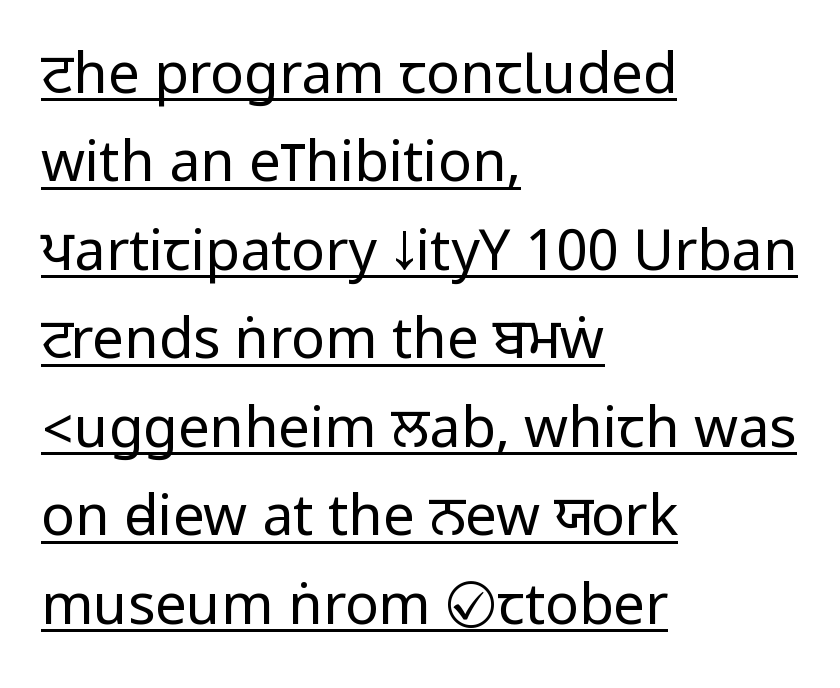
The passage shown is underscored from start to finish. This block has exactly the height ordinary leading produces. Posture: straight, roman, zero tilt. Leftover space on each line is placed entirely after the last word.
